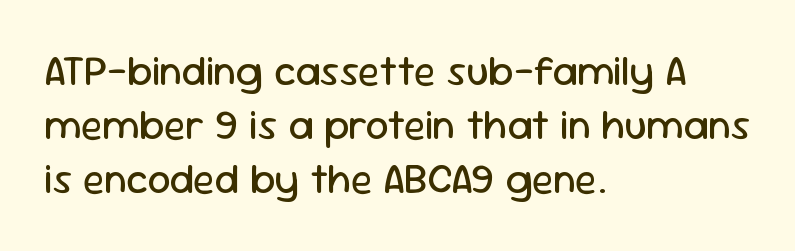
The image shows 41 px regular-weight sans-serif type, upright; set left-aligned, normal line spacing (1.32x), normal letter spacing, not underlined; low stroke contrast and a medium x-height.
